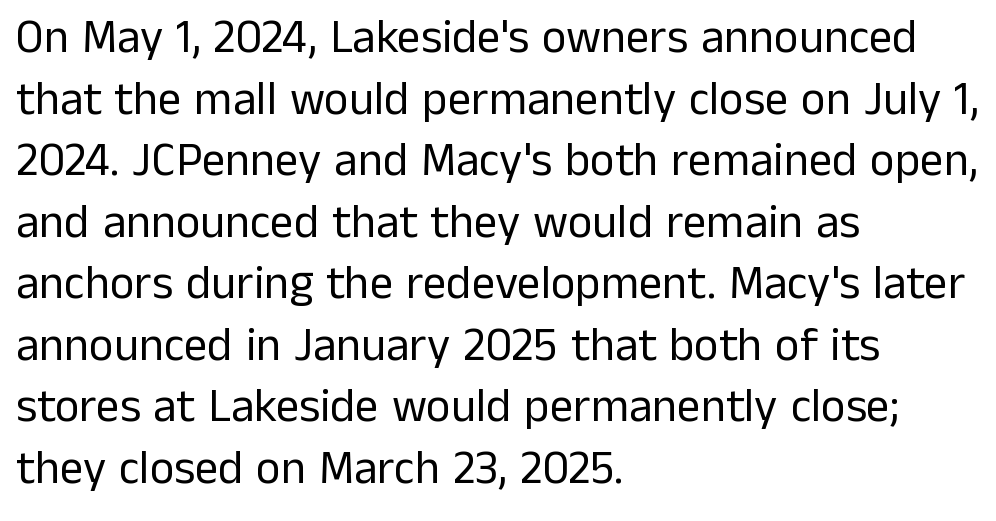
{"serif": "no", "italic": "no", "bold": "no", "weight": "regular", "width": "normal", "stroke_contrast": "low", "x_height": "medium", "monospaced": "no", "underline": "no", "align": "left", "line_spacing": "normal", "line_spacing_ratio": 1.31, "letter_spacing": "normal", "letter_spacing_em": 0.0, "glyph_px": 47}
